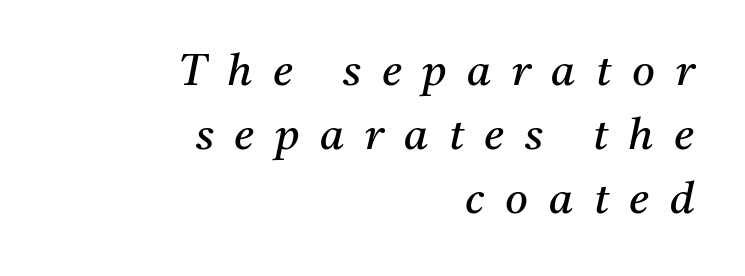
The image shows 44 px regular-weight serif type, italic (leaning right); set right-aligned, normal line spacing (1.46x), unusually wide letter spacing (+0.47 em), not underlined; medium stroke contrast and a medium x-height.
